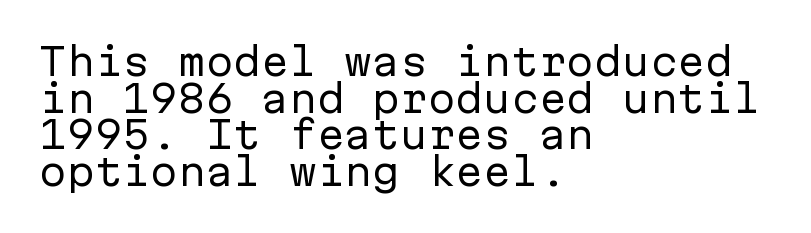
Q: Is the text bold? A: No.
Q: Is the text italic (slanted)? A: No, it is upright.
Q: Is the typeface a serif or a sans-serif typeface? A: Sans-serif.
Q: Is the text underlined? A: No.
Q: How is the paragraph aligned? A: Left-aligned.
Q: Is the spacing between letters normal or unusually wide? A: Normal.
Q: Is the spacing between lines tight, normal or loose? A: Tight.
Q: Width (condensed, normal, or wide)? A: Normal.
Q: Stroke contrast? A: Low.
Q: x-height? A: Medium.
Q: Monospaced? A: Yes.
